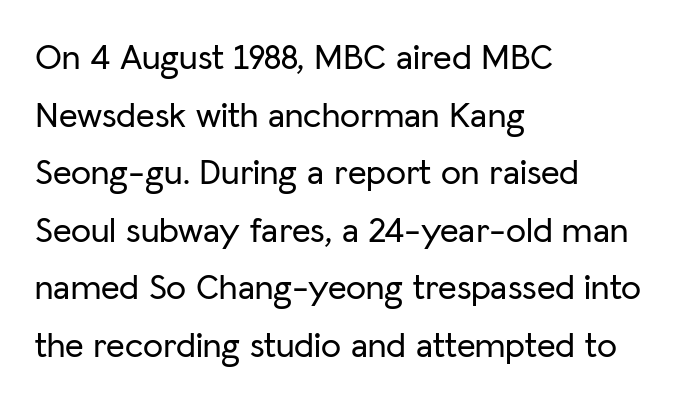
Varying glyph widths throughout — classic text-font behaviour. The tracking reads as untouched default to a designer's eye. Type without underlining. Style check: upright.
